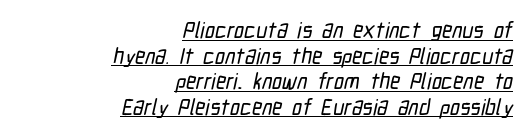
{"underline": "yes", "align": "right", "line_spacing_ratio": 1.16, "letter_spacing": "normal", "letter_spacing_em": 0.0, "glyph_px": 22}
